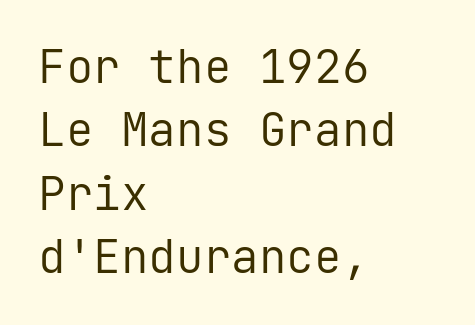
The image shows 46 px regular-weight sans-serif type, upright, monospaced; set left-aligned, normal line spacing (1.38x), normal letter spacing, not underlined; low stroke contrast and a medium x-height.
